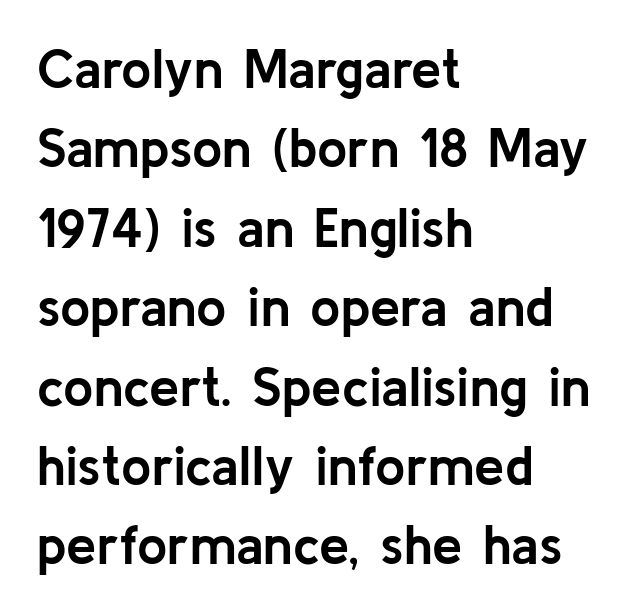
Teacher's note: observe the even left margin — that is flush-left alignment. Unlike a traditional serif, this face leaves its strokes unadorned. The glyphs have the mass of a bold cut. The letters advance in unequal steps, a hallmark of proportional type. The rendering uses a moderate line-height, typical for paragraphs. Each word holds together tightly as a unit, with standard inter-letter gaps.
